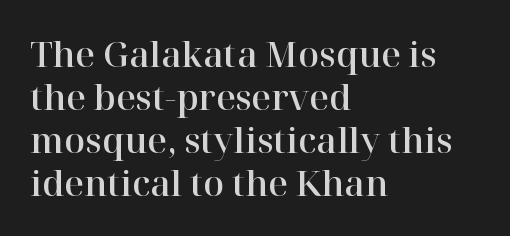
{"serif": "yes", "italic": "no", "width": "normal", "stroke_contrast": "high", "x_height": "medium", "monospaced": "no", "underline": "no", "align": "left", "line_spacing": "normal", "line_spacing_ratio": 1.26, "letter_spacing": "normal", "letter_spacing_em": 0.0, "glyph_px": 34}
